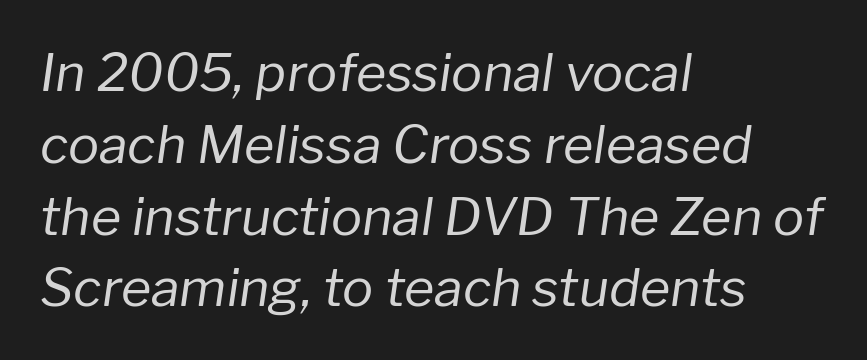
{"italic": "yes", "lean": "right", "slant_degrees": 8, "bold": "no", "weight": "regular", "width": "normal", "stroke_contrast": "low", "x_height": "medium", "monospaced": "no", "underline": "no", "align": "left", "line_spacing": "normal", "line_spacing_ratio": 1.38, "letter_spacing": "normal", "letter_spacing_em": 0.0, "glyph_px": 52}
